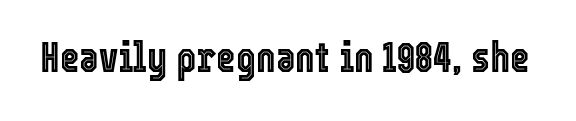
The image shows 42 px condensed type, upright; set normal letter spacing, not underlined; a medium x-height.
